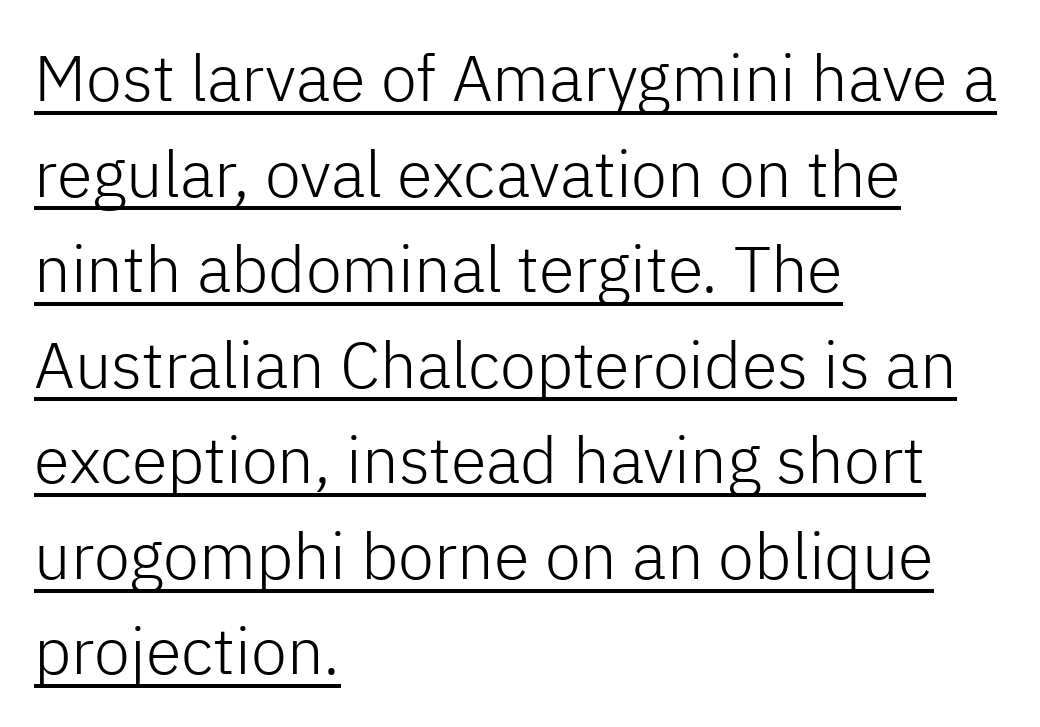
The image shows 65 px light sans-serif type, upright; set left-aligned, normal line spacing (1.47x), normal letter spacing, underlined; low stroke contrast and a medium x-height.
